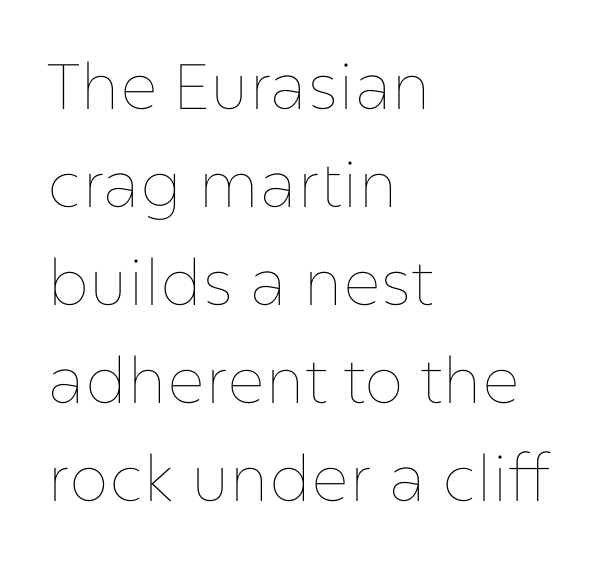
Q: Is the text bold? A: No.
Q: Is the text italic (slanted)? A: No, it is upright.
Q: Is the text underlined? A: No.
Q: How is the paragraph aligned? A: Left-aligned.
Q: Is the spacing between letters normal or unusually wide? A: Normal.
Q: Is the spacing between lines tight, normal or loose? A: Normal.
Q: Width (condensed, normal, or wide)? A: Normal.
Q: Stroke contrast? A: Low.
Q: x-height? A: Medium.
Q: Monospaced? A: No.
